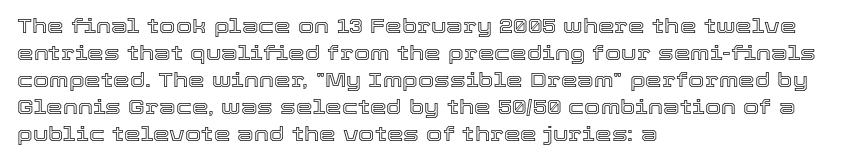
The image shows 21 px text type, upright; set left-aligned, normal line spacing (1.28x), normal letter spacing, not underlined.
